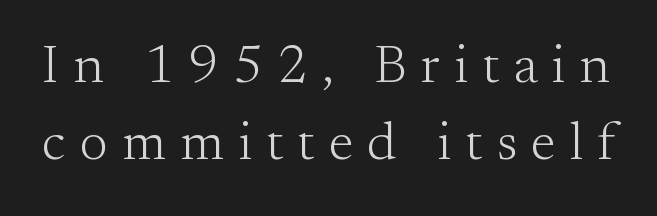
{"serif": "yes", "italic": "no", "bold": "no", "weight": "light", "width": "normal", "stroke_contrast": "medium", "x_height": "small", "monospaced": "no", "underline": "no", "line_spacing": "normal", "line_spacing_ratio": 1.42, "letter_spacing": "wide", "letter_spacing_em": 0.26, "glyph_px": 54}
